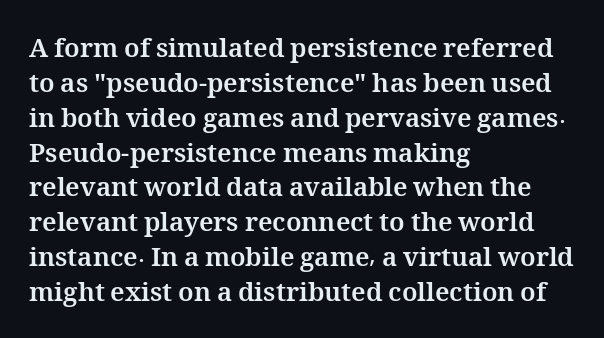
Q: Is the text bold? A: Yes.
Q: Is the text italic (slanted)? A: No, it is upright.
Q: Is the text underlined? A: No.
Q: How is the paragraph aligned? A: Left-aligned.
Q: Is the spacing between letters normal or unusually wide? A: Normal.
Q: Is the spacing between lines tight, normal or loose? A: Normal.
